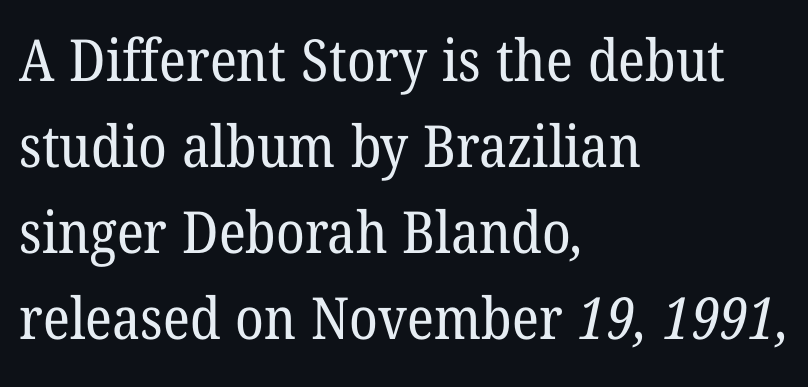
These lines are rendered in a variable-pitch font. Anything drawn beneath the words? Only blank space. These lines are set flush left with a ragged right edge. The space between consecutive lines is moderate.
